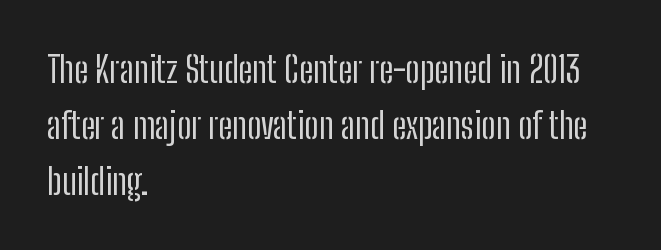
Q: Is the text bold? A: No.
Q: Is the text italic (slanted)? A: No, it is upright.
Q: Is the typeface a serif or a sans-serif typeface? A: Sans-serif.
Q: Is the text underlined? A: No.
Q: How is the paragraph aligned? A: Left-aligned.
Q: Is the spacing between letters normal or unusually wide? A: Normal.
Q: Is the spacing between lines tight, normal or loose? A: Normal.
Q: Width (condensed, normal, or wide)? A: Condensed.
Q: Stroke contrast? A: Low.
Q: x-height? A: Medium.
Q: Monospaced? A: No.
